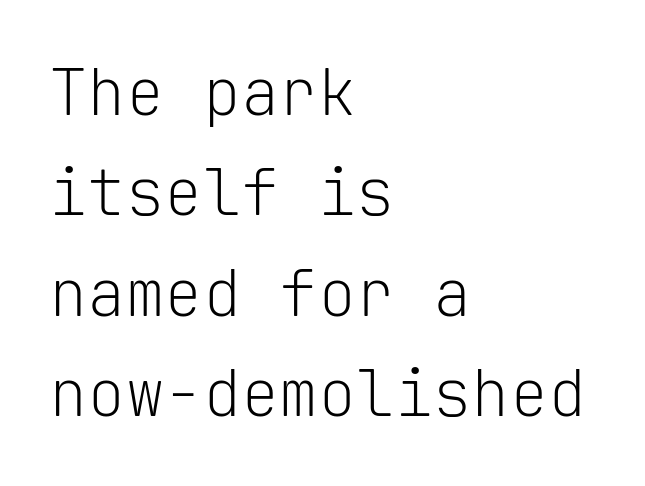
Q: Is the text bold? A: No.
Q: Is the text italic (slanted)? A: No, it is upright.
Q: Is the typeface a serif or a sans-serif typeface? A: Sans-serif.
Q: Is the text underlined? A: No.
Q: How is the paragraph aligned? A: Left-aligned.
Q: Is the spacing between letters normal or unusually wide? A: Normal.
Q: Is the spacing between lines tight, normal or loose? A: Normal.
Q: Width (condensed, normal, or wide)? A: Normal.
Q: Stroke contrast? A: Low.
Q: x-height? A: Medium.
Q: Monospaced? A: Yes.
